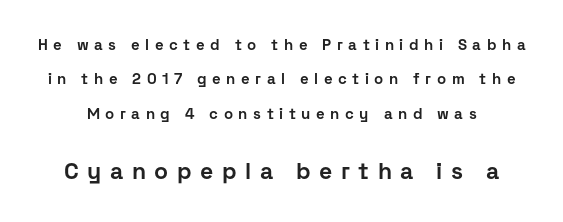
The image shows 23 px bold type, upright; set loose line spacing (2.29x), unusually wide letter spacing (+0.37 em), not underlined; the second (bottom) block is 1.53x larger.
